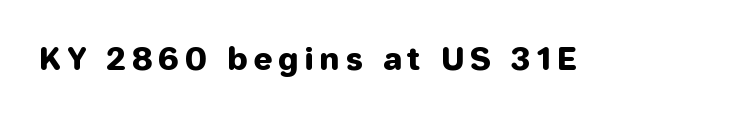
{"serif": "no", "italic": "no", "width": "normal", "stroke_contrast": "low", "x_height": "medium", "monospaced": "no", "underline": "no", "letter_spacing": "wide", "letter_spacing_em": 0.21, "glyph_px": 31}
